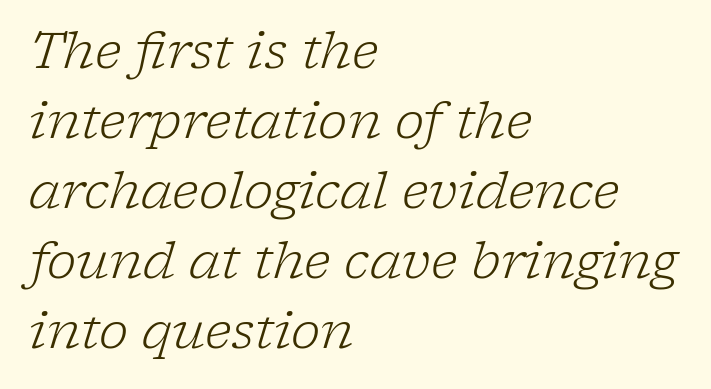
A bare baseline throughout the passage. A typesetter would call this proportional, since set widths differ per character. It's the slanting kind of type. The designer left line spacing at the default. Stroke thickness stays within the range of a standard reading face or lighter.
